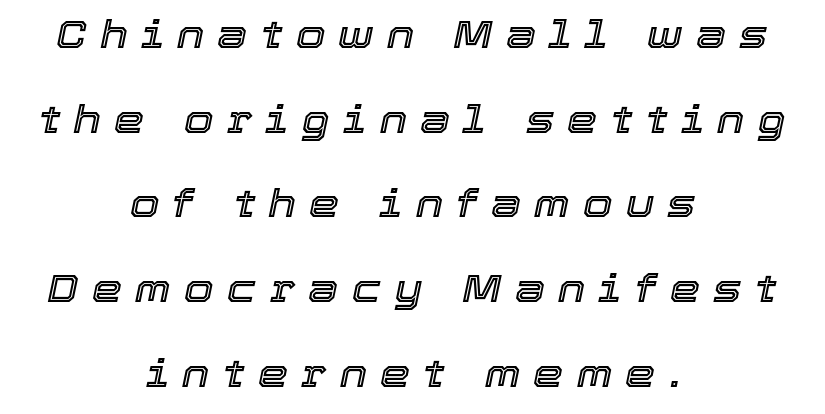
This sample uses an oblique cut, with every glyph tilted off the vertical. Summary of vertical rhythm: relaxed, with wide interline spacing. If you folded the block vertically in half, each line would mirror itself in length. Has an underline been added? It has not. Letter spacing: wide. The rendering uses natural spacing where letterforms have individual widths.
